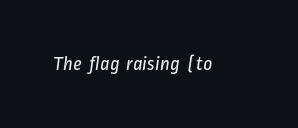
Think standard paragraph weight, or any step lighter than that. Spacing between characters is what you'd get straight out of the box. The space directly below the letters is spotless.
